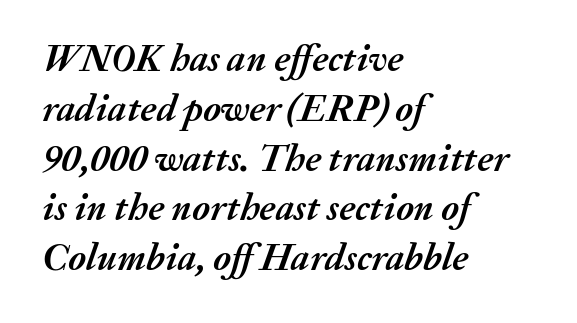
The image shows 38 px semibold type, italic (leaning right); set left-aligned, normal line spacing (1.31x), normal letter spacing, not underlined; medium stroke contrast and a medium x-height.
